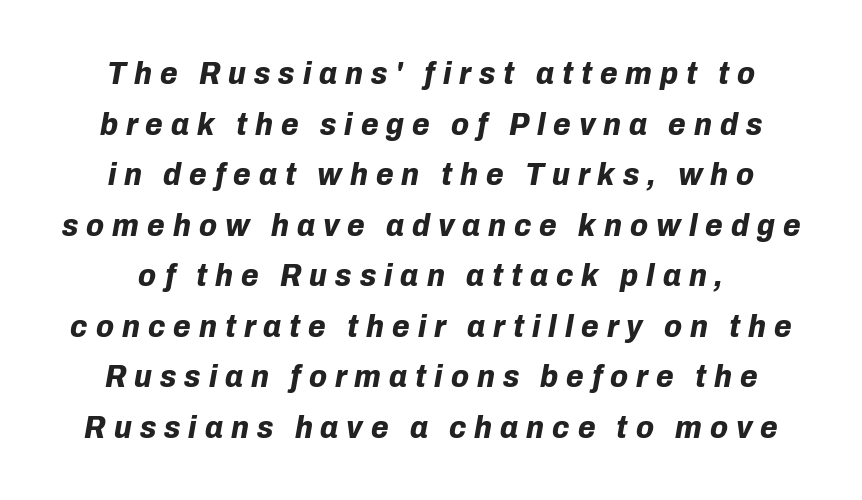
{"italic": "yes", "lean": "right", "slant_degrees": 10, "bold": "yes", "weight": "bold", "width": "normal", "stroke_contrast": "low", "x_height": "medium", "monospaced": "no", "underline": "no", "line_spacing": "normal", "line_spacing_ratio": 1.58, "letter_spacing": "wide", "letter_spacing_em": 0.25, "glyph_px": 32}
